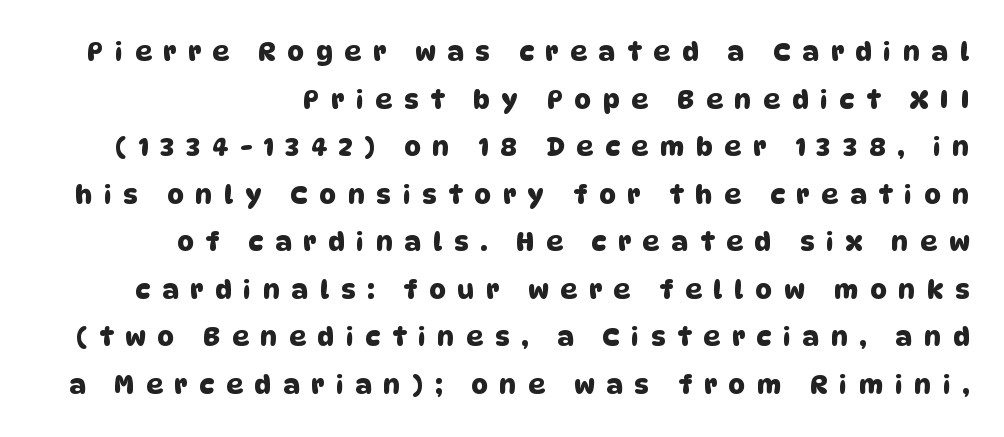
The image shows 26 px text type; set right-aligned, line spacing 1.83x, unusually wide letter spacing (+0.46 em), not underlined.
